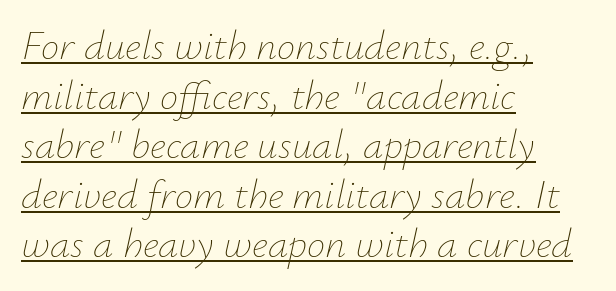
{"italic": "yes", "lean": "right", "slant_degrees": 12, "bold": "no", "weight": "thin", "width": "normal", "stroke_contrast": "low", "x_height": "small", "monospaced": "no", "underline": "yes", "align": "left", "line_spacing_ratio": 1.21, "letter_spacing": "normal", "letter_spacing_em": 0.0, "glyph_px": 41}
